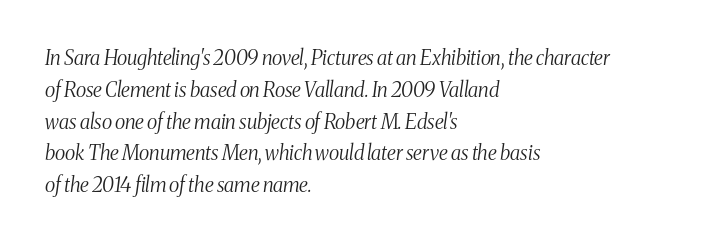
Q: Is the text bold? A: No.
Q: Is the text italic (slanted)? A: Yes, it leans right by about 8 degrees.
Q: Is the text underlined? A: No.
Q: How is the paragraph aligned? A: Left-aligned.
Q: Is the spacing between letters normal or unusually wide? A: Normal.
Q: Is the spacing between lines tight, normal or loose? A: Normal.
